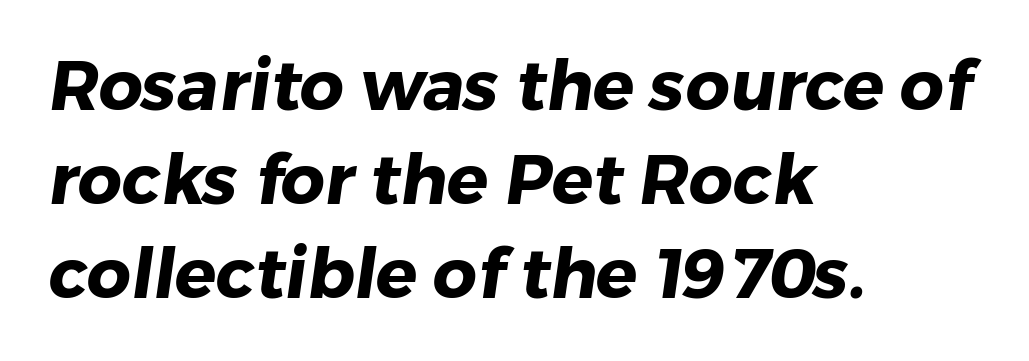
{"serif": "no", "bold": "yes", "weight": "heavy", "width": "normal", "stroke_contrast": "low", "x_height": "medium", "monospaced": "no", "underline": "no", "align": "left", "line_spacing": "normal", "line_spacing_ratio": 1.36, "letter_spacing": "normal", "letter_spacing_em": 0.0, "glyph_px": 69}
